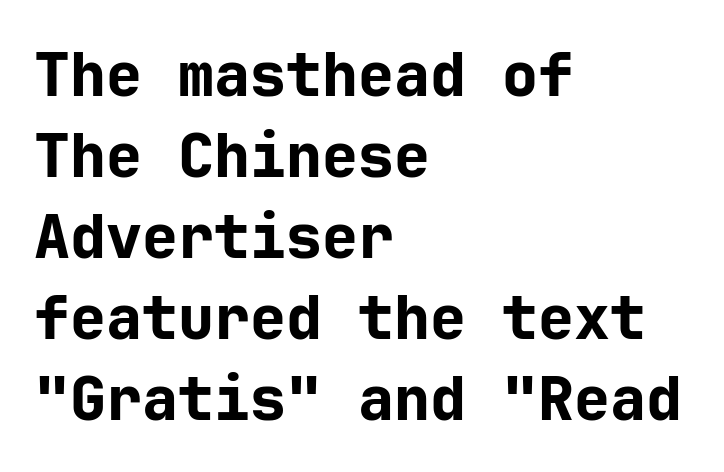
The image shows 60 px bold sans-serif type, upright; set left-aligned, normal line spacing (1.35x), normal letter spacing, not underlined; low stroke contrast and a medium x-height.
